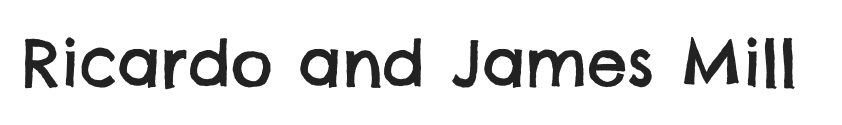
Spacing verdict: proportional, widths tailored to each character. Observe the absence of serifs on each vertical stroke in this sample. In terms of letterspacing, this is plain default setting. Descenders hang freely into open space.
